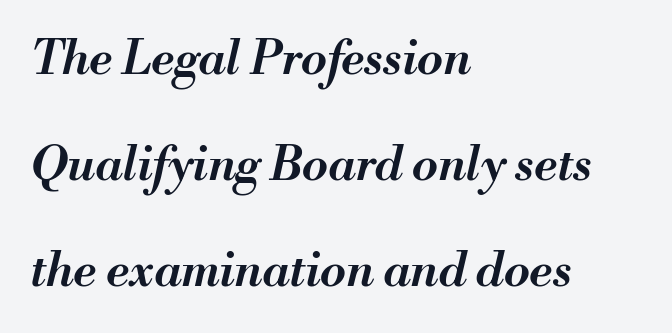
Q: Is the text bold? A: Semi-bold.
Q: Is the text italic (slanted)? A: Yes, it leans right by about 13 degrees.
Q: Is the text underlined? A: No.
Q: How is the paragraph aligned? A: Left-aligned.
Q: Is the spacing between letters normal or unusually wide? A: Normal.
Q: Is the spacing between lines tight, normal or loose? A: Loose.
Q: Width (condensed, normal, or wide)? A: Normal.
Q: Stroke contrast? A: Medium.
Q: x-height? A: Small.
Q: Monospaced? A: No.
